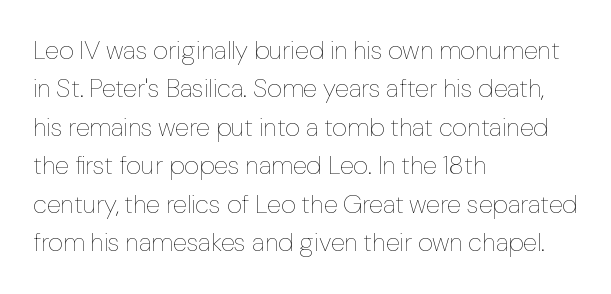
{"italic": "no", "bold": "no", "underline": "no", "align": "left", "line_spacing": "normal", "line_spacing_ratio": 1.48, "letter_spacing": "normal", "letter_spacing_em": 0.0, "glyph_px": 26}
